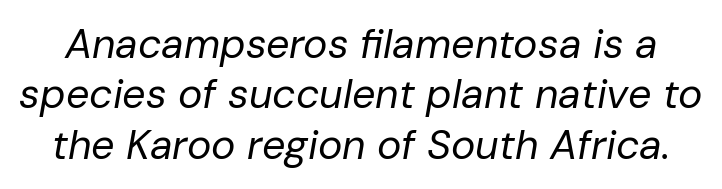
{"italic": "yes", "lean": "right", "slant_degrees": 10, "bold": "no", "weight": "regular", "width": "normal", "stroke_contrast": "low", "x_height": "medium", "monospaced": "no", "underline": "no", "line_spacing_ratio": 1.23, "letter_spacing": "normal", "letter_spacing_em": 0.0, "glyph_px": 41}
